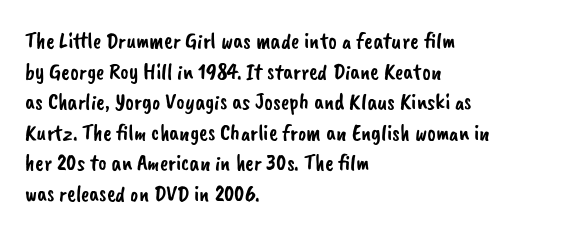
{"underline": "no", "align": "left", "line_spacing": "normal", "line_spacing_ratio": 1.33, "letter_spacing": "normal", "letter_spacing_em": 0.0, "glyph_px": 23}
